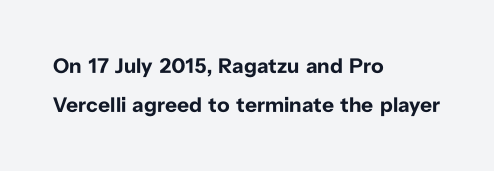
The image shows 21 px bold type, upright; set left-aligned, line spacing 1.84x, normal letter spacing, not underlined.
